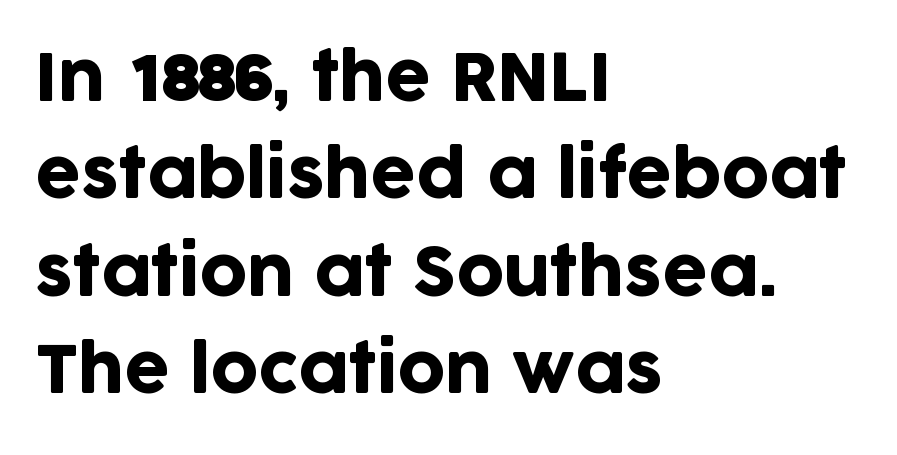
The rows are spaced the way most documents space them. Nope, no serifs anywhere on these letters. Caption: multi-line text, flush left, ragged right. Beneath every word, the page is bare.
